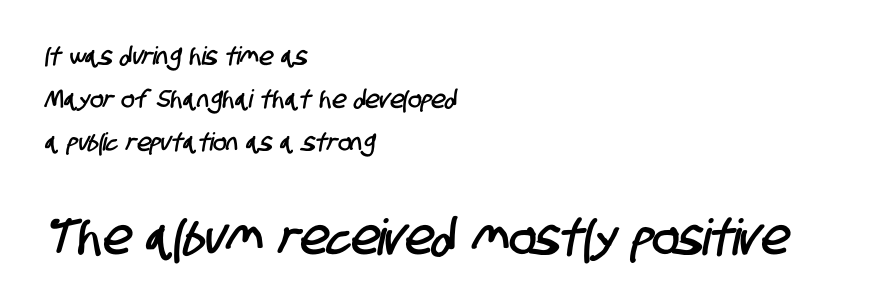
Q: Is the typeface a serif or a sans-serif typeface? A: Sans-serif.
Q: Is the text underlined? A: No.
Q: How is the paragraph aligned? A: Left-aligned.
Q: Is the spacing between letters normal or unusually wide? A: Normal.
Q: Which block of text is set in a larger size, the first (top) or the second (bottom)? A: The second (bottom) one.
Q: Width (condensed, normal, or wide)? A: Condensed.
Q: Stroke contrast? A: Low.
Q: x-height? A: Large.
Q: Monospaced? A: No.
